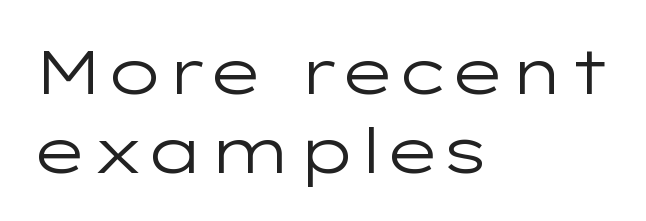
{"serif": "no", "italic": "no", "bold": "no", "weight": "regular", "width": "wide", "stroke_contrast": "low", "x_height": "medium", "monospaced": "no", "underline": "no", "align": "left", "line_spacing": "normal", "line_spacing_ratio": 1.27, "letter_spacing": "normal", "letter_spacing_em": 0.0, "glyph_px": 62}
